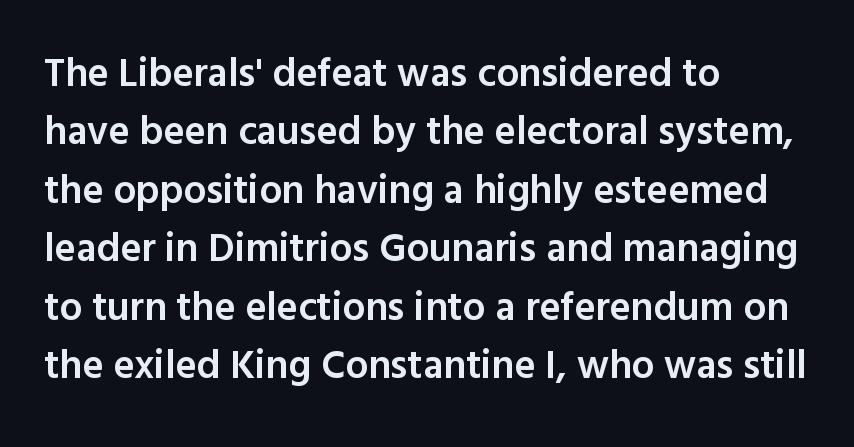
The passage shown is semibold, sitting just below true bold. Looks like regular typesetting: each glyph gets only the width it needs. Rendered with straight, roman letterforms. A classic flush-left, rag-right setting is used for this passage.
